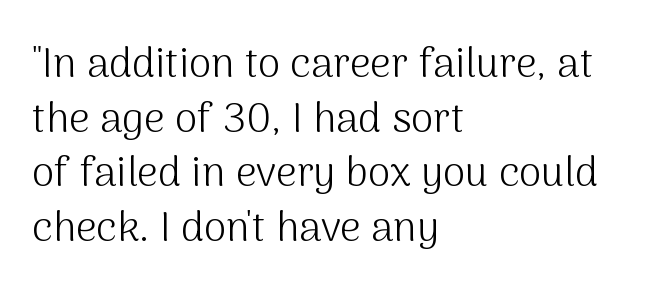
How are the letters spaced? Ordinarily, with no added tracking. Is this a fixed-width face? No — the glyphs have proportional, varying widths. The strokes are not fattened; the text isn't bold. Underline: absent.
